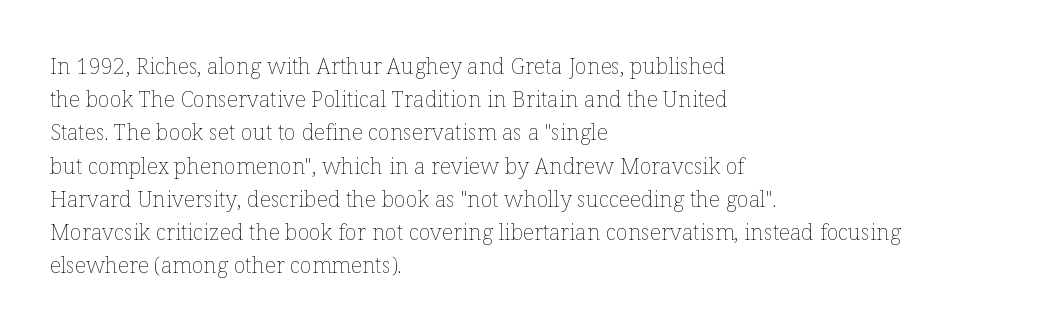
Q: Is the text bold? A: No.
Q: Is the text italic (slanted)? A: No, it is upright.
Q: Is the text underlined? A: No.
Q: How is the paragraph aligned? A: Left-aligned.
Q: Is the spacing between letters normal or unusually wide? A: Normal.
Q: Is the spacing between lines tight, normal or loose? A: Normal.
